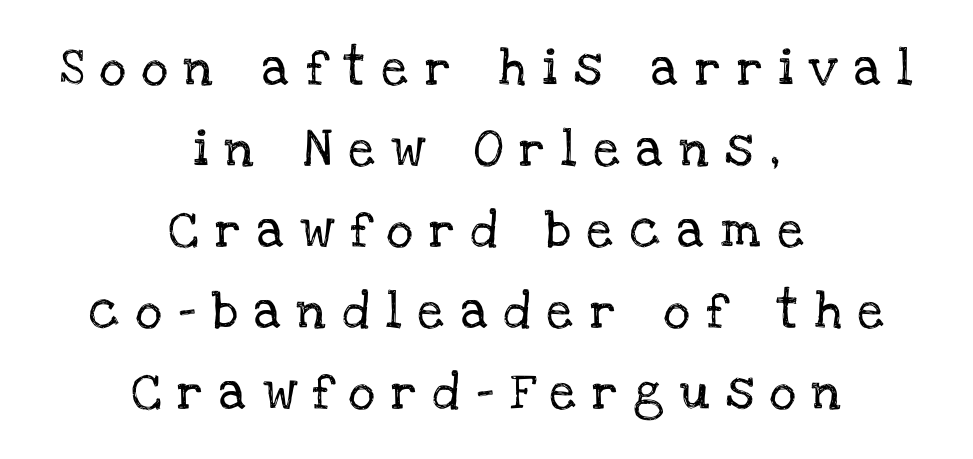
These lines are centered, leaving both edges ragged. In terms of leading, this rendering errs on the spacious side. Ascenders rise straight up at ninety degrees. The face used here is proportionally spaced, like ordinary book or web type.
